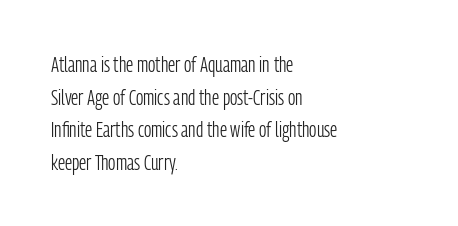
Q: Is the text bold? A: No.
Q: Is the text italic (slanted)? A: No, it is upright.
Q: Is the text underlined? A: No.
Q: How is the paragraph aligned? A: Left-aligned.
Q: Is the spacing between letters normal or unusually wide? A: Normal.
Q: Is the spacing between lines tight, normal or loose? A: Normal.
